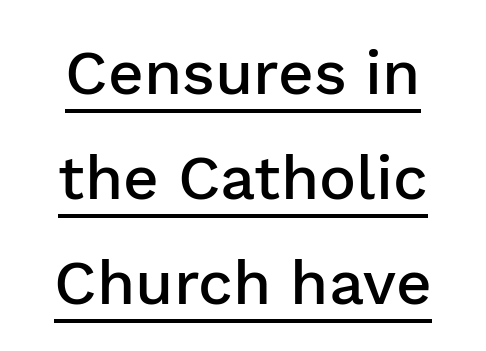
Q: Is the text bold? A: Semi-bold.
Q: Is the text italic (slanted)? A: No, it is upright.
Q: Is the typeface a serif or a sans-serif typeface? A: Sans-serif.
Q: Is the text underlined? A: Yes.
Q: How is the paragraph aligned? A: Centered.
Q: Is the spacing between letters normal or unusually wide? A: Normal.
Q: Is the spacing between lines tight, normal or loose? A: Normal.
Q: Width (condensed, normal, or wide)? A: Normal.
Q: Stroke contrast? A: Low.
Q: x-height? A: Medium.
Q: Monospaced? A: No.
